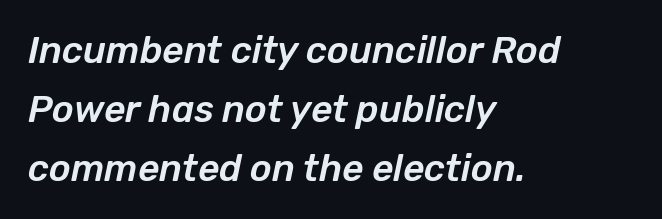
The image shows 37 px text type, italic (leaning right); set left-aligned, normal line spacing (1.59x), normal letter spacing, not underlined; low stroke contrast and a medium x-height.
